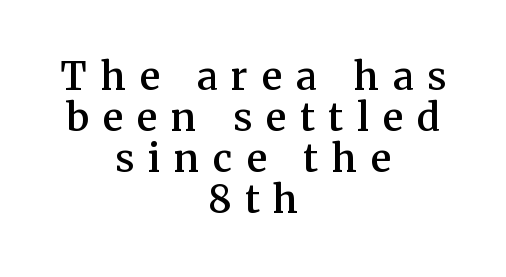
The image shows 38 px semibold serif type, upright; set centered, tight line spacing (1.08x), unusually wide letter spacing (+0.37 em), not underlined; medium stroke contrast and a medium x-height.
